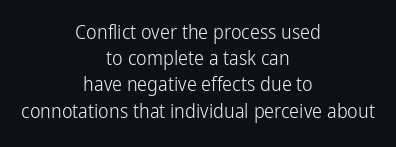
Does the copy run flush right? No — it is centered line by line. Is this a heavy cut? Hardly; it is regular or lighter. The rendering uses a moderate line-height, typical for paragraphs. Has an underline been added? It has not. You can tell it's not italic because the verticals are truly vertical. Short note: letters normally spaced.
